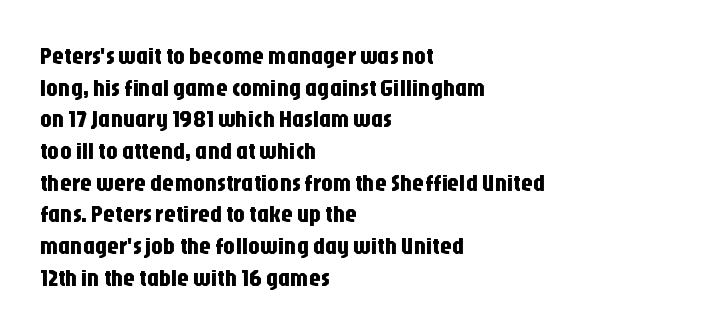
Q: Is the text italic (slanted)? A: No, it is upright.
Q: Is the text underlined? A: No.
Q: How is the paragraph aligned? A: Left-aligned.
Q: Is the spacing between letters normal or unusually wide? A: Normal.
Q: Is the spacing between lines tight, normal or loose? A: Normal.
